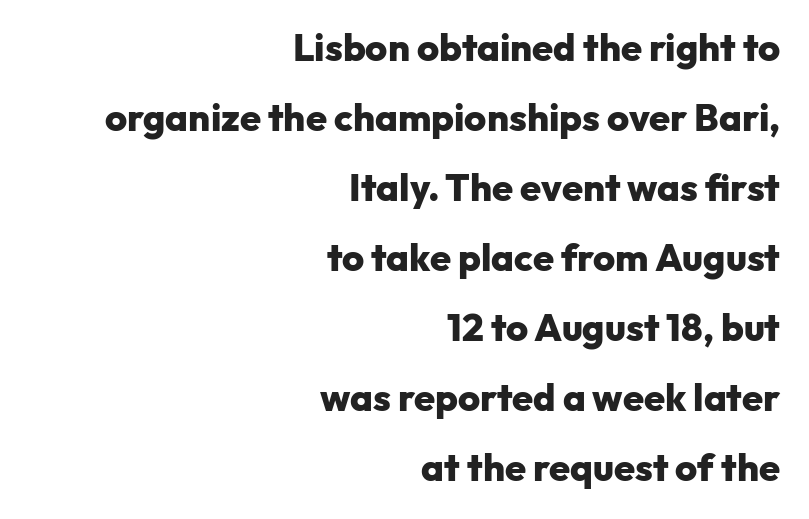
{"serif": "no", "italic": "no", "bold": "yes", "weight": "heavy", "width": "normal", "stroke_contrast": "low", "x_height": "medium", "monospaced": "no", "underline": "no", "align": "right", "line_spacing_ratio": 1.84, "letter_spacing": "normal", "letter_spacing_em": 0.0, "glyph_px": 38}
